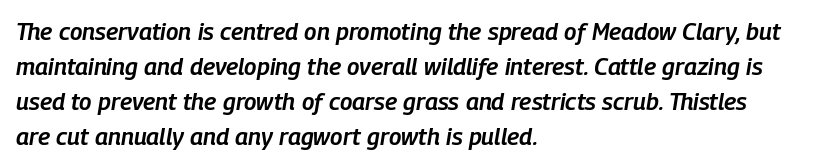
{"italic": "yes", "lean": "right", "slant_degrees": 9, "bold": "semi", "underline": "no", "align": "left", "line_spacing": "normal", "line_spacing_ratio": 1.46, "letter_spacing": "normal", "letter_spacing_em": 0.0, "glyph_px": 24}
